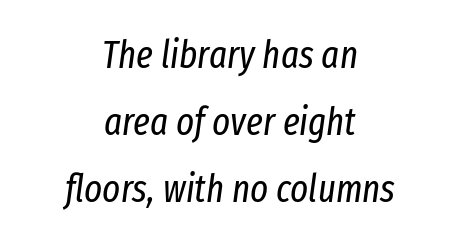
{"italic": "yes", "lean": "right", "slant_degrees": 8, "bold": "no", "weight": "regular", "width": "condensed", "stroke_contrast": "low", "x_height": "medium", "monospaced": "no", "underline": "no", "align": "center", "line_spacing_ratio": 1.76, "letter_spacing": "normal", "letter_spacing_em": 0.0, "glyph_px": 38}
